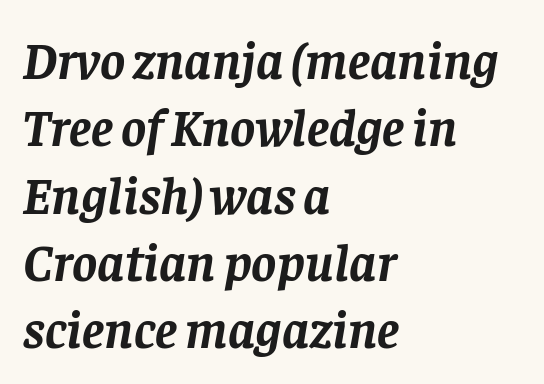
The image shows 53 px semibold serif type, italic (leaning right); set left-aligned, normal line spacing (1.27x), normal letter spacing, not underlined; low stroke contrast and a large x-height.
